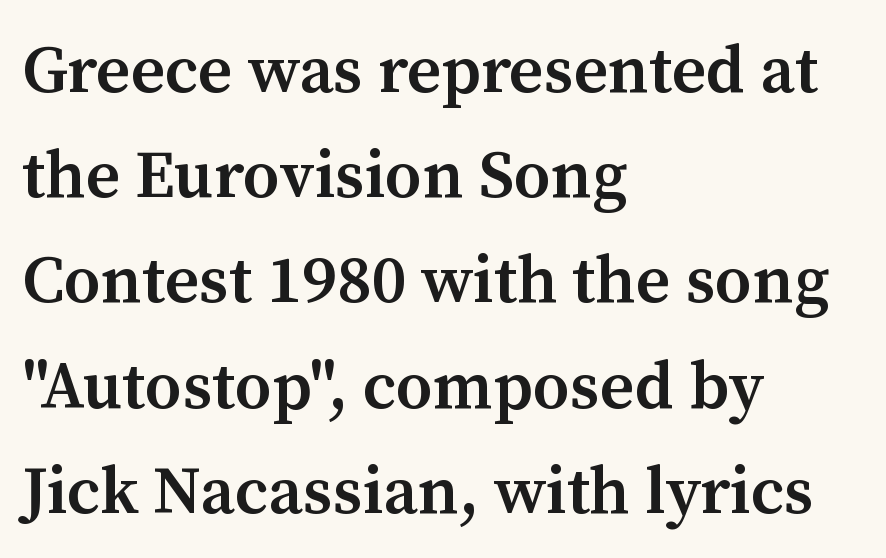
The image shows 67 px semibold serif type, upright; set left-aligned, normal line spacing (1.57x), normal letter spacing, not underlined; medium stroke contrast and a medium x-height.
